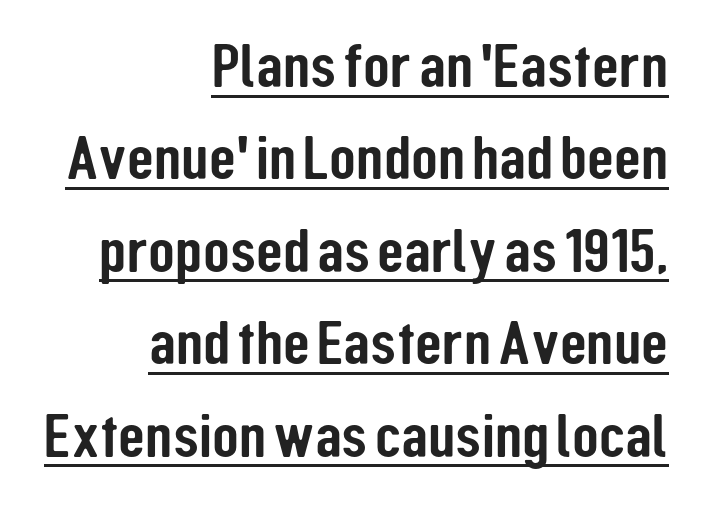
This sample uses an upright cut, with every glyph sitting square on the baseline. The designer went with a sans here, leaving each stem footless. If you measured baseline to baseline, you'd find a middling distance. A flush-right, rag-left setting is used for this passage.
